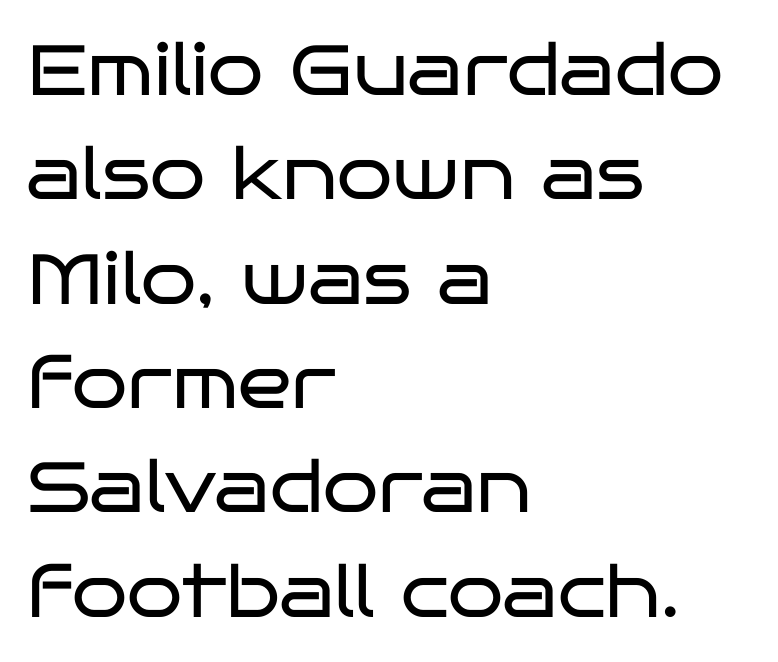
Q: Is the text bold? A: No.
Q: Is the text italic (slanted)? A: No, it is upright.
Q: Is the typeface a serif or a sans-serif typeface? A: Sans-serif.
Q: Is the text underlined? A: No.
Q: How is the paragraph aligned? A: Left-aligned.
Q: Is the spacing between letters normal or unusually wide? A: Normal.
Q: Is the spacing between lines tight, normal or loose? A: Normal.
Q: Width (condensed, normal, or wide)? A: Wide.
Q: Stroke contrast? A: Low.
Q: x-height? A: Large.
Q: Monospaced? A: No.
